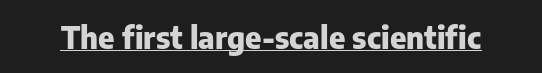
The image shows 31 px heavy sans-serif type, upright; set normal letter spacing, underlined; low stroke contrast and a medium x-height.
